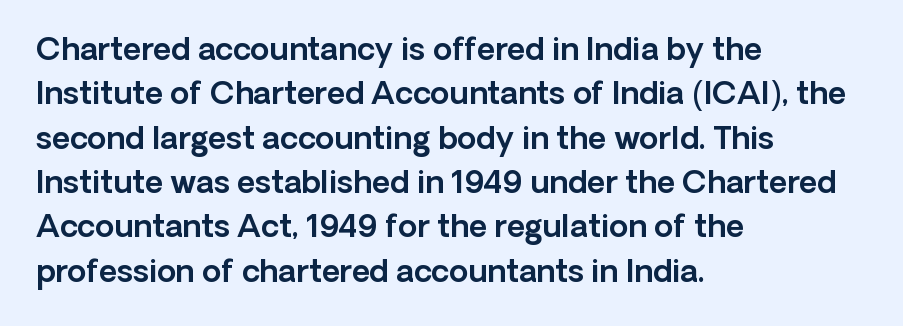
Q: Is the text italic (slanted)? A: No, it is upright.
Q: Is the typeface a serif or a sans-serif typeface? A: Sans-serif.
Q: Is the text underlined? A: No.
Q: How is the paragraph aligned? A: Left-aligned.
Q: Is the spacing between letters normal or unusually wide? A: Normal.
Q: Is the spacing between lines tight, normal or loose? A: Normal.
Q: Width (condensed, normal, or wide)? A: Normal.
Q: x-height? A: Medium.
Q: Monospaced? A: No.
